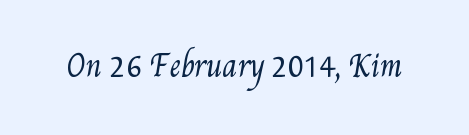
Q: Is the text bold? A: No.
Q: Is the text underlined? A: No.
Q: Is the spacing between letters normal or unusually wide? A: Normal.
Q: Width (condensed, normal, or wide)? A: Condensed.
Q: Stroke contrast? A: Medium.
Q: x-height? A: Small.
Q: Monospaced? A: No.
